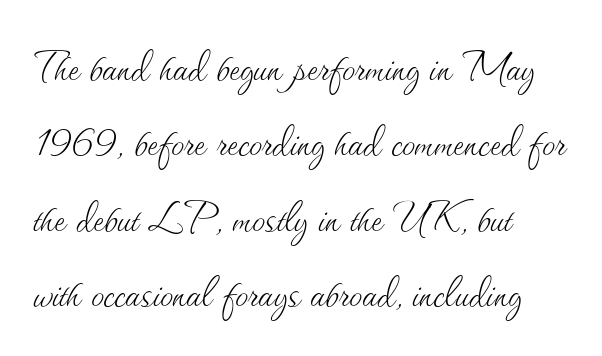
Each row of text sits above clean, open space. The type is set solid horizontally, with unmodified tracking. Looks like regular typesetting: each glyph gets only the width it needs. The ragged edge is on the right, which tells us the setting is flush left.
